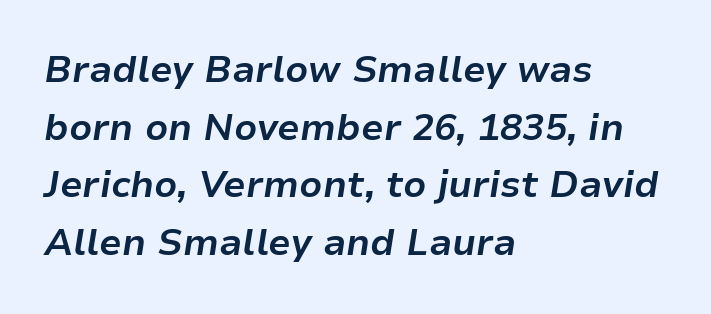
{"italic": "yes", "lean": "right", "slant_degrees": 9, "bold": "yes", "weight": "bold", "width": "normal", "stroke_contrast": "low", "x_height": "medium", "monospaced": "no", "underline": "no", "align": "left", "line_spacing": "normal", "line_spacing_ratio": 1.56, "letter_spacing": "normal", "letter_spacing_em": 0.0, "glyph_px": 37}
